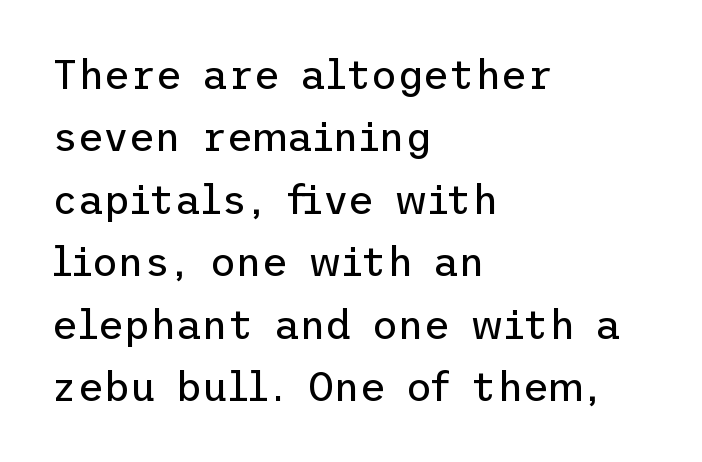
Q: Is the text bold? A: No.
Q: Is the text italic (slanted)? A: No, it is upright.
Q: Is the typeface a serif or a sans-serif typeface? A: Sans-serif.
Q: Is the text underlined? A: No.
Q: How is the paragraph aligned? A: Left-aligned.
Q: Is the spacing between letters normal or unusually wide? A: Normal.
Q: Is the spacing between lines tight, normal or loose? A: Normal.
Q: Width (condensed, normal, or wide)? A: Normal.
Q: Stroke contrast? A: Low.
Q: x-height? A: Medium.
